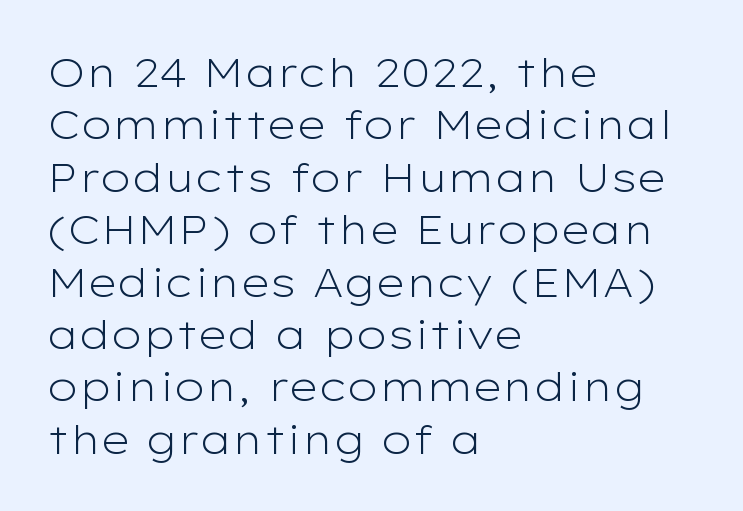
The image shows 40 px light, wide sans-serif type, upright; set left-aligned, normal line spacing (1.31x), normal letter spacing, not underlined; low stroke contrast and a medium x-height.
